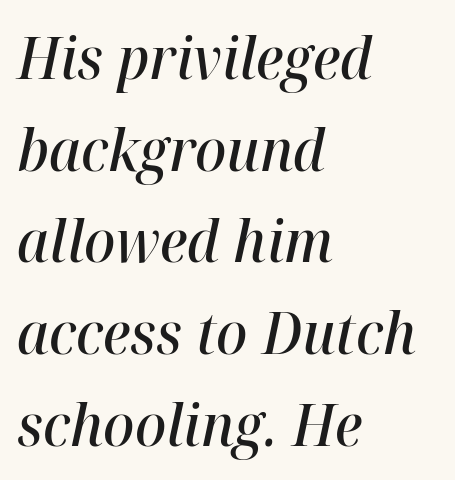
The letters sit at their default tracking, neither squeezed nor spread. The face used here is proportionally spaced, like ordinary book or web type. The whole block is typeset with a tilt. Short and long lines alike share a common starting point at left. The area under the type is left untouched. The block of text has a typical density, with ordinary space between rows.
